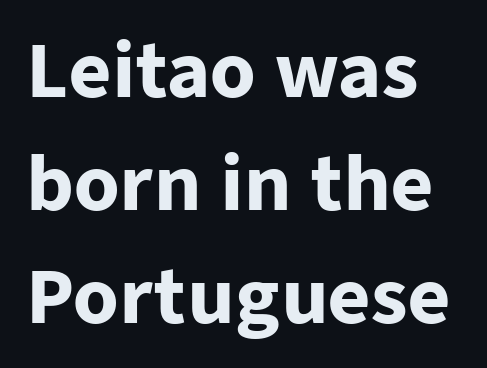
Q: Is the text bold? A: Yes.
Q: Is the text italic (slanted)? A: No, it is upright.
Q: Is the typeface a serif or a sans-serif typeface? A: Sans-serif.
Q: Is the text underlined? A: No.
Q: Is the spacing between letters normal or unusually wide? A: Normal.
Q: Is the spacing between lines tight, normal or loose? A: Normal.
Q: Width (condensed, normal, or wide)? A: Normal.
Q: Stroke contrast? A: Low.
Q: x-height? A: Medium.
Q: Monospaced? A: No.
